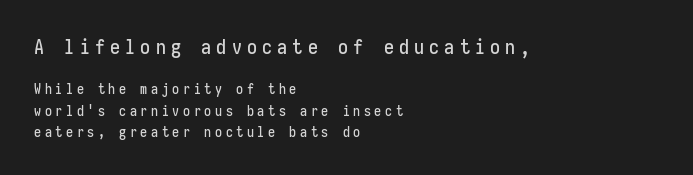
This rendering features lettering with no underline. This sample uses expanded letter spacing, leaving extra air between glyphs. Quick note: not italic, upright. Typesetter's note — upper block bumped up in size, lower block left smaller. Short and long lines alike share a common starting point at left. This block has exactly the height ordinary leading produces.
